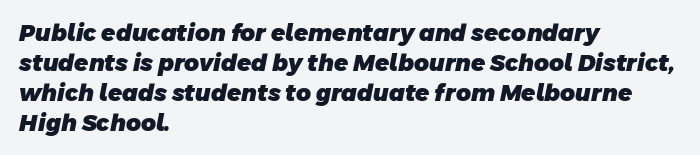
Q: Is the text bold? A: Yes.
Q: Is the text underlined? A: No.
Q: How is the paragraph aligned? A: Left-aligned.
Q: Is the spacing between letters normal or unusually wide? A: Normal.
Q: Is the spacing between lines tight, normal or loose? A: Normal.
